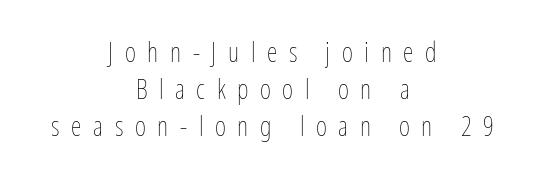
The image shows 27 px text type, upright; set centered, normal line spacing (1.37x), unusually wide letter spacing (+0.43 em), not underlined.
